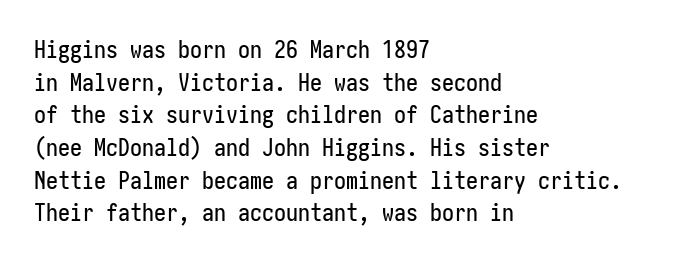
Q: Is the text italic (slanted)? A: No, it is upright.
Q: Is the text underlined? A: No.
Q: How is the paragraph aligned? A: Left-aligned.
Q: Is the spacing between letters normal or unusually wide? A: Normal.
Q: Is the spacing between lines tight, normal or loose? A: Normal.
